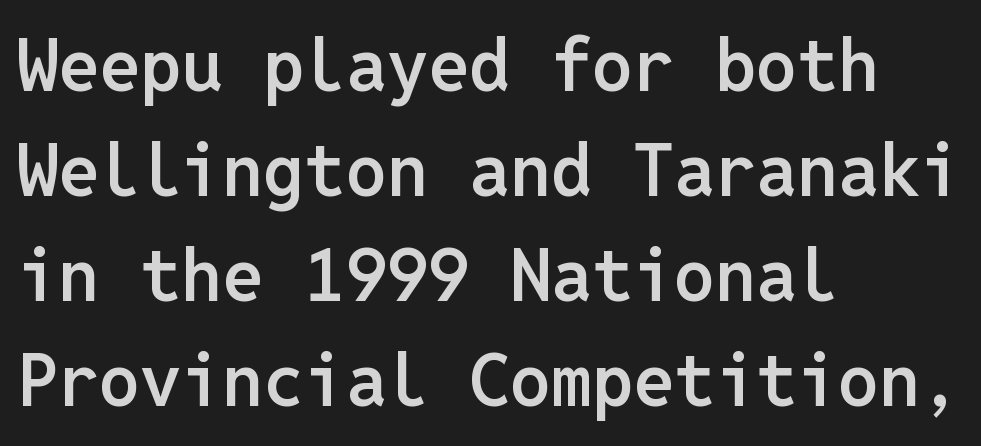
These lines are set flush left with a ragged right edge. The rendering keeps characters at their native spacing. Set as a demibold, roughly 600 on the weight scale. Designer's note — italics off, roman on.
